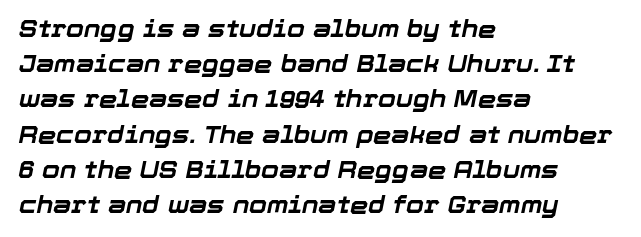
{"italic": "yes", "lean": "right", "slant_degrees": 12, "bold": "yes", "underline": "no", "align": "left", "line_spacing": "normal", "line_spacing_ratio": 1.53, "letter_spacing": "normal", "letter_spacing_em": 0.0, "glyph_px": 23}
